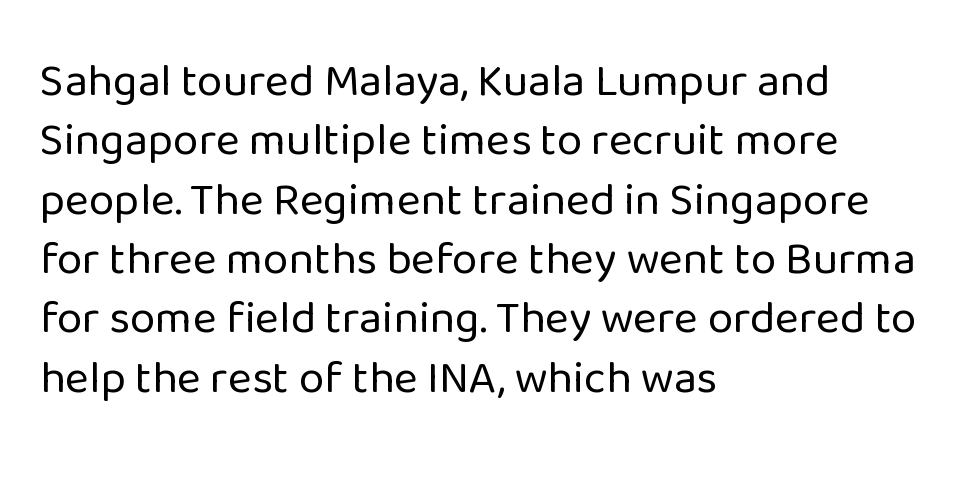
Q: Is the text bold? A: No.
Q: Is the text italic (slanted)? A: No, it is upright.
Q: Is the typeface a serif or a sans-serif typeface? A: Sans-serif.
Q: Is the text underlined? A: No.
Q: How is the paragraph aligned? A: Left-aligned.
Q: Is the spacing between letters normal or unusually wide? A: Normal.
Q: Is the spacing between lines tight, normal or loose? A: Normal.
Q: Width (condensed, normal, or wide)? A: Normal.
Q: Stroke contrast? A: Low.
Q: x-height? A: Medium.
Q: Monospaced? A: No.
